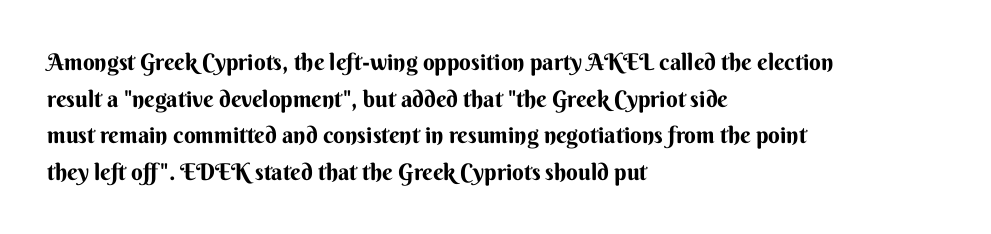
Q: Is the text bold? A: Yes.
Q: Is the text italic (slanted)? A: No, it is upright.
Q: Is the text underlined? A: No.
Q: How is the paragraph aligned? A: Left-aligned.
Q: Is the spacing between letters normal or unusually wide? A: Normal.
Q: Is the spacing between lines tight, normal or loose? A: Normal.
